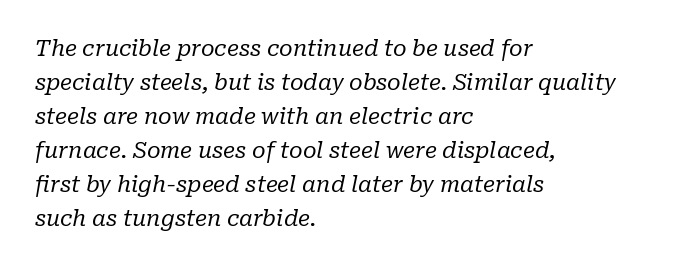
Q: Is the text bold? A: No.
Q: Is the text italic (slanted)? A: Yes, it leans right by about 10 degrees.
Q: Is the text underlined? A: No.
Q: How is the paragraph aligned? A: Left-aligned.
Q: Is the spacing between letters normal or unusually wide? A: Normal.
Q: Is the spacing between lines tight, normal or loose? A: Normal.
